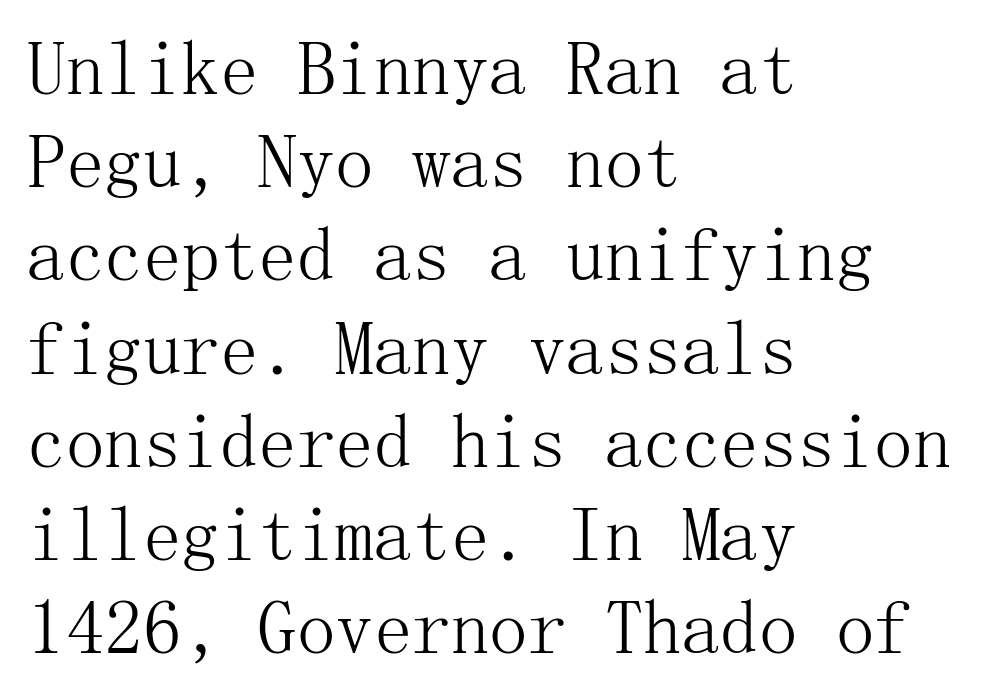
{"serif": "yes", "italic": "no", "bold": "no", "weight": "light", "width": "normal", "stroke_contrast": "medium", "x_height": "medium", "underline": "no", "align": "left", "line_spacing_ratio": 1.21, "letter_spacing": "normal", "letter_spacing_em": 0.0, "glyph_px": 77}
